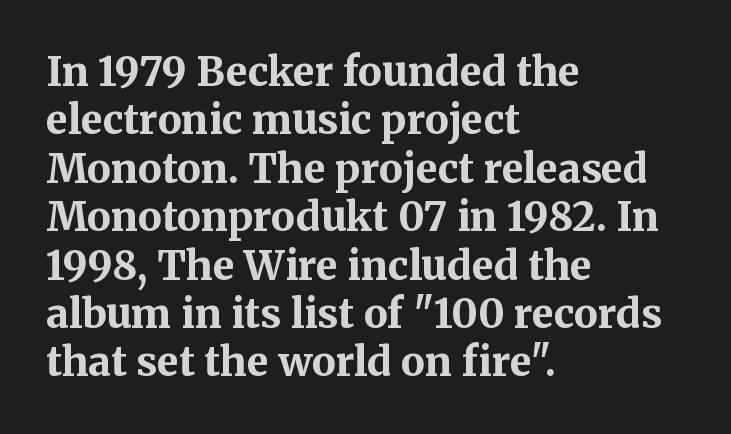
To sum up the face: it has serifs. Students, this is bold: see how much ink each stroke carries. Horizontally, the lines are justified to the leading edge only. Italic: no, the glyphs are upright roman. Anything drawn beneath the words? Only blank space.
